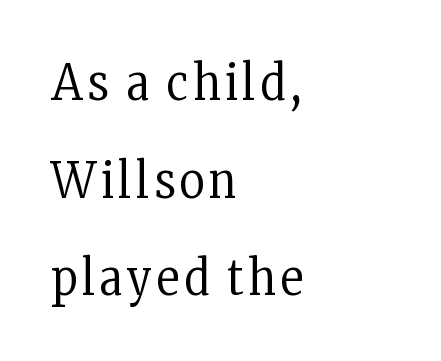
{"serif": "yes", "italic": "no", "bold": "no", "weight": "regular", "width": "condensed", "stroke_contrast": "low", "x_height": "medium", "monospaced": "no", "underline": "no", "align": "left", "line_spacing": "loose", "line_spacing_ratio": 1.99, "glyph_px": 49}
